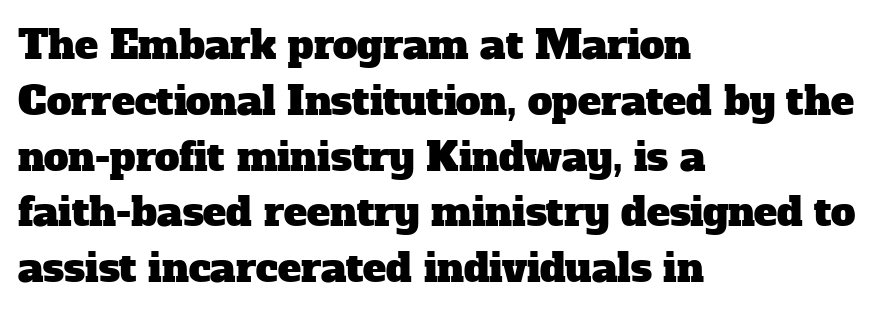
The paragraph has a hard left edge and a soft right edge. Note the varied advance widths — an 'i' is clearly narrower than an 'm'. These lines keep a tight, regular rhythm from letter to letter. The leading is moderate, giving the passage an even texture. Plain, unruled lines of type.
